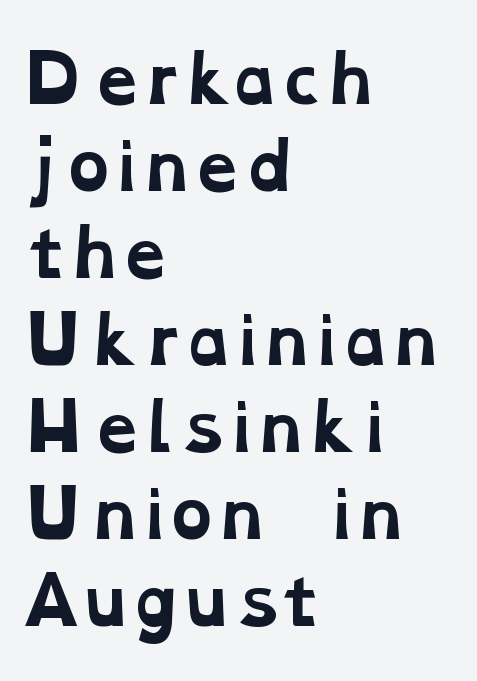
Teacher's note: observe the even left margin — that is flush-left alignment. Is the letter spacing exaggerated? No — it looks like the ordinary default. Interline gaps are of average width in this sample. The passage shown is not underscored anywhere. These lines are rendered in a variable-pitch font.
